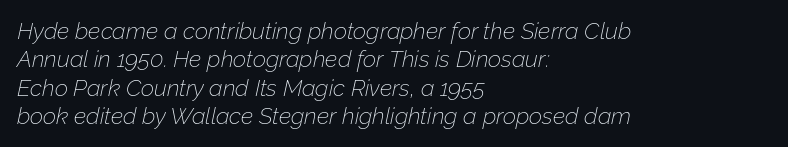
Q: Is the text bold? A: No.
Q: Is the text italic (slanted)? A: Yes, it leans right by about 12 degrees.
Q: Is the text underlined? A: No.
Q: How is the paragraph aligned? A: Left-aligned.
Q: Is the spacing between letters normal or unusually wide? A: Normal.
